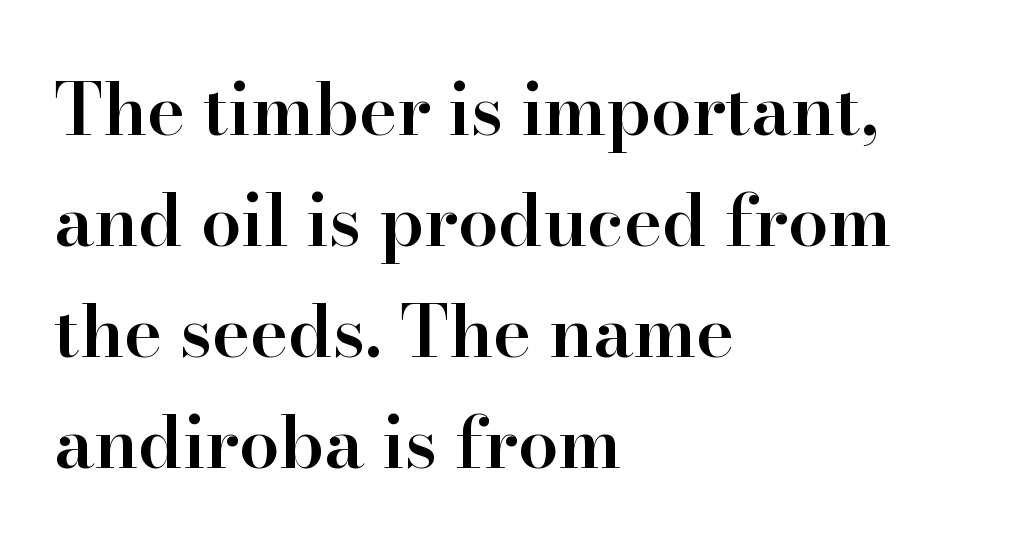
Upright lettering throughout. The passage is arranged the way most books set body copy — flush left. The letters carry serifs — small finishing strokes at the ends of their stems. Emphasis by weight is partial: semibold. Looks like regular typesetting: each glyph gets only the width it needs.
